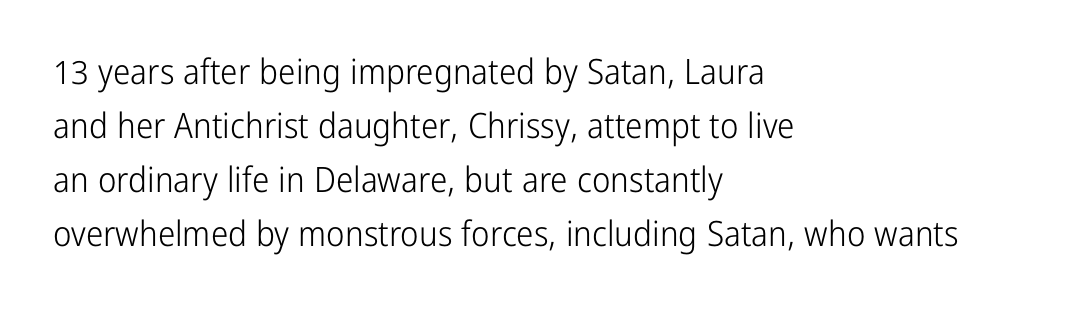
The image shows 35 px light, condensed sans-serif type, upright; set left-aligned, normal line spacing (1.54x), normal letter spacing, not underlined; low stroke contrast and a medium x-height.
